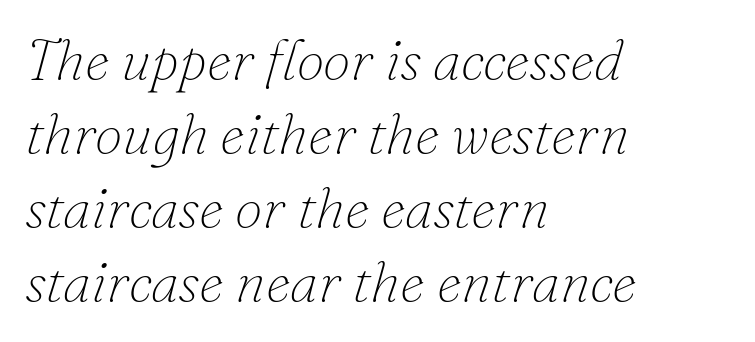
The image shows 56 px thin serif type, italic (leaning right); set left-aligned, normal line spacing (1.32x), normal letter spacing, not underlined; low stroke contrast and a small x-height.
